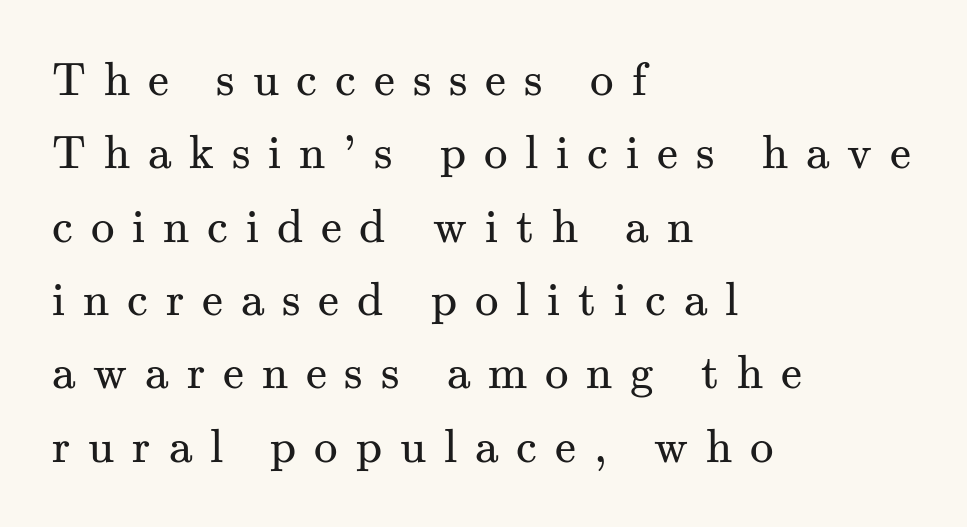
The image shows 47 px regular-weight serif type, upright; set left-aligned, normal line spacing (1.56x), unusually wide letter spacing (+0.38 em), not underlined; medium stroke contrast and a small x-height.
